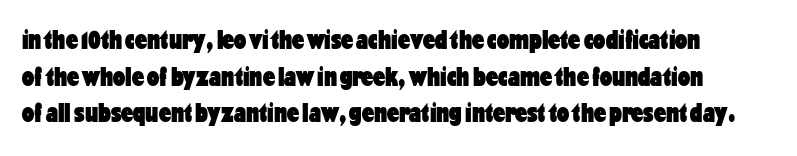
The image shows 27 px bold type, upright; set normal line spacing (1.36x), normal letter spacing, not underlined.
